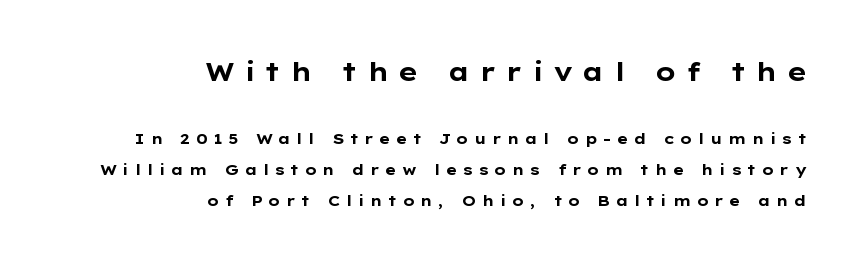
If you drew a ruler down the right edge, every line would touch it. A typesetter would mark this as roman, not italic. The foot of each line stays bare and open. Is the lower block the larger one? No — the upper block carries the bigger type. Vertically, the passage feels expansive, rows floating well apart. Look at the stroke-to-counter ratio: heavy, a bold.
